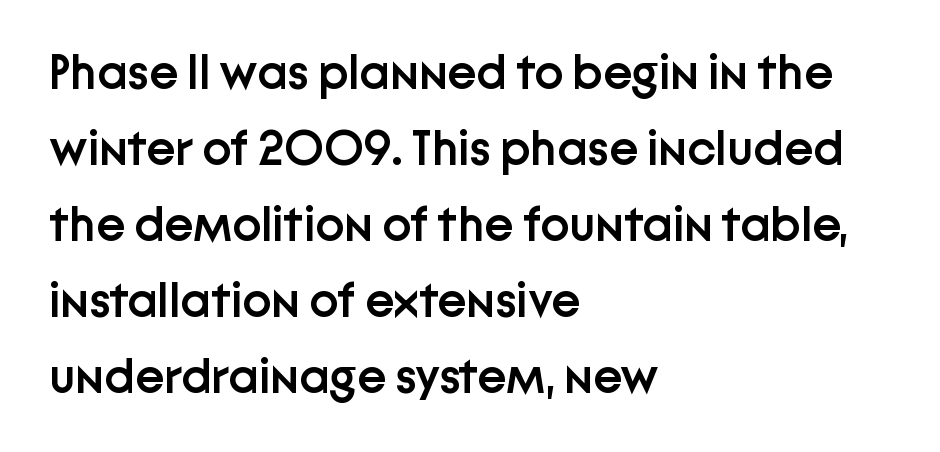
The face used here is proportionally spaced, like ordinary book or web type. Reading down the block, your eye returns to a fixed left position each line. Reading down the column, the eye jumps a familiar distance to each next line. Decoration check: the copy has no underline.
